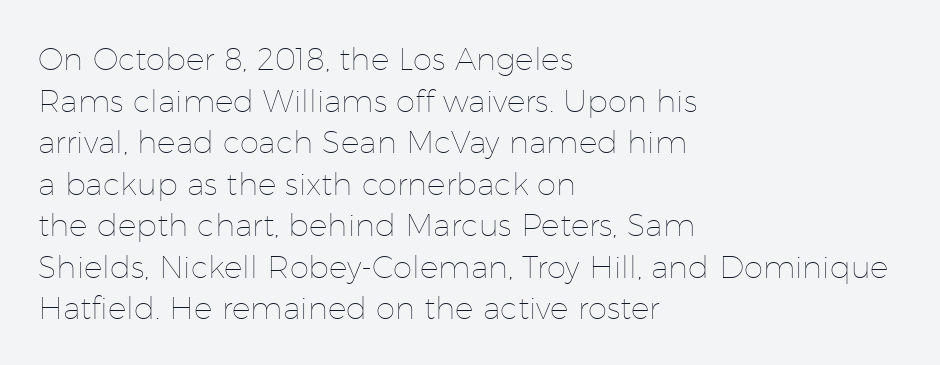
The image shows 31 px thin type, upright; set left-aligned, normal line spacing (1.34x), normal letter spacing, not underlined; low stroke contrast and a medium x-height.
